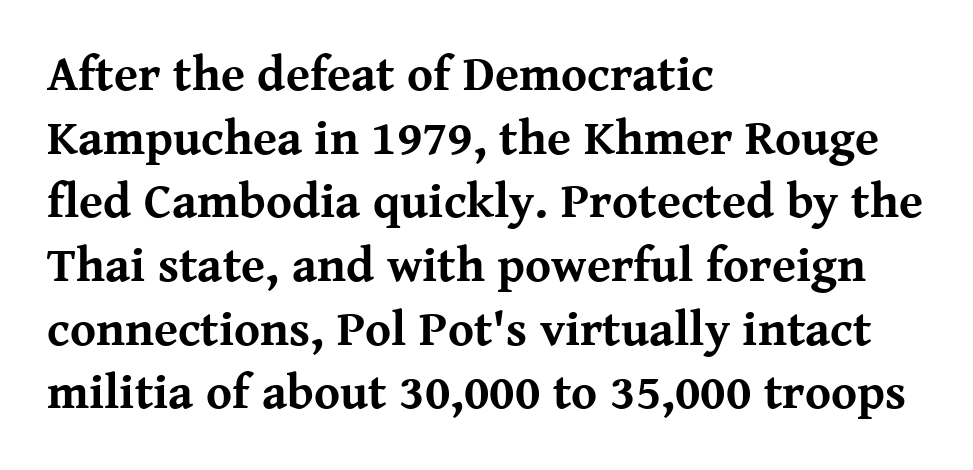
Is the block centered? No — it sits flush against the left margin. In terms of posture, this sample is upright. Only glyphs here, with clear space below each row. The passage shown is typed in a proportional face where columns would drift. Regarding leading, the lines here are spaced in the standard way. How heavy is the stroke? Heavy — this is a bold.
